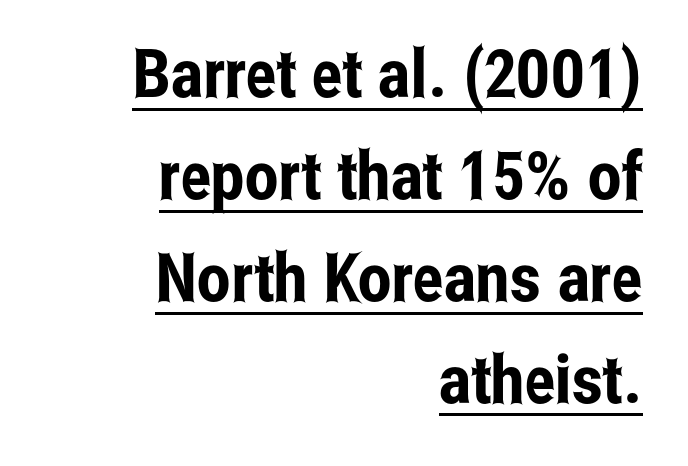
The image shows 67 px condensed sans-serif type, upright; set right-aligned, normal line spacing (1.52x), normal letter spacing, underlined; low stroke contrast and a medium x-height.
